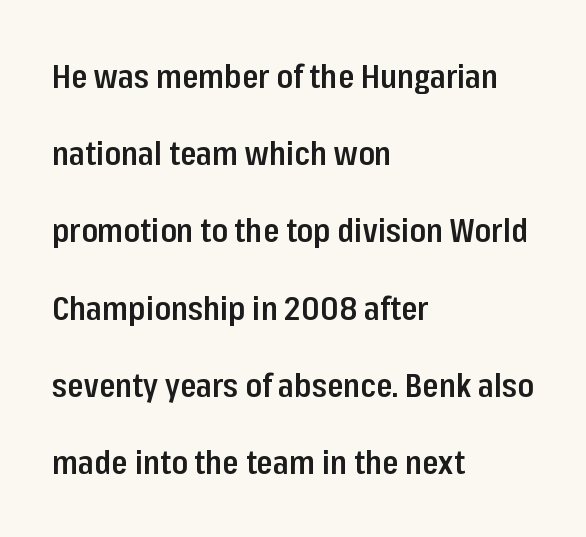
{"serif": "no", "italic": "no", "bold": "semi", "weight": "semibold", "width": "condensed", "stroke_contrast": "low", "x_height": "medium", "monospaced": "no", "underline": "no", "align": "left", "line_spacing": "loose", "line_spacing_ratio": 2.34, "letter_spacing": "normal", "letter_spacing_em": 0.0, "glyph_px": 33}
